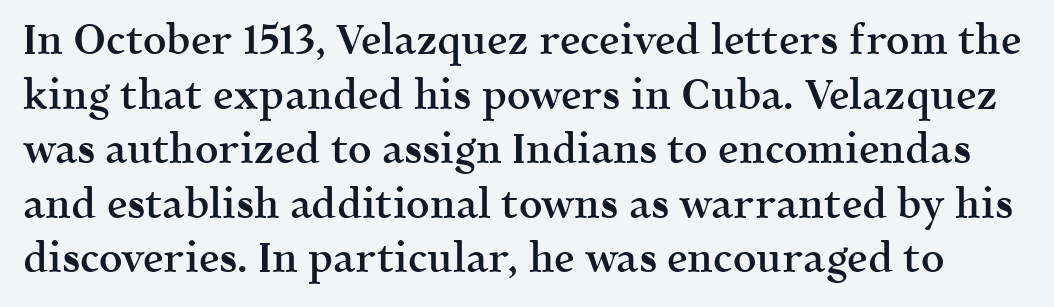
Letters rest on an invisible, unmarked baseline. Observe the ordinary spacing: letters are neighbours, not strangers. Examine the stroke ends and you'll spot serifs. The block of text has a typical density, with ordinary space between rows.
